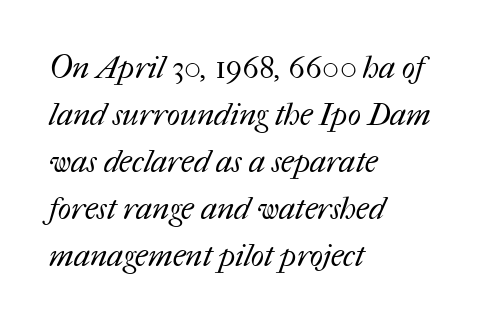
{"bold": "no", "weight": "regular", "width": "normal", "stroke_contrast": "medium", "x_height": "medium", "monospaced": "no", "underline": "no", "align": "left", "line_spacing": "normal", "line_spacing_ratio": 1.52, "letter_spacing": "normal", "letter_spacing_em": 0.0, "glyph_px": 31}
